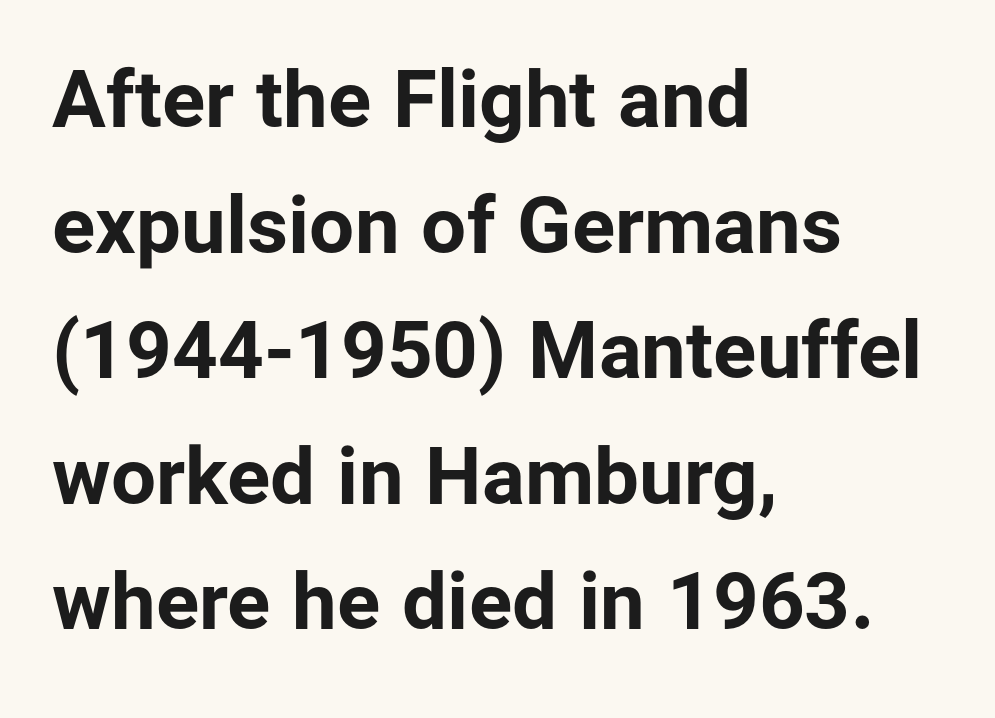
{"serif": "no", "italic": "no", "bold": "yes", "weight": "bold", "width": "normal", "stroke_contrast": "low", "x_height": "medium", "monospaced": "no", "underline": "no", "align": "left", "line_spacing": "normal", "line_spacing_ratio": 1.57, "letter_spacing": "normal", "letter_spacing_em": 0.0, "glyph_px": 80}
